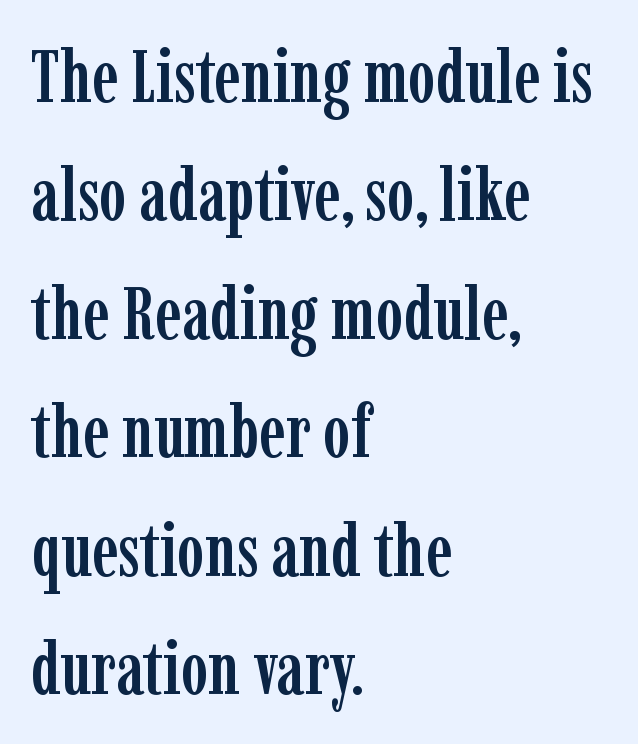
{"serif": "yes", "italic": "no", "width": "condensed", "stroke_contrast": "low", "x_height": "medium", "monospaced": "no", "underline": "no", "align": "left", "line_spacing": "normal", "line_spacing_ratio": 1.6, "letter_spacing": "normal", "letter_spacing_em": 0.0, "glyph_px": 74}
